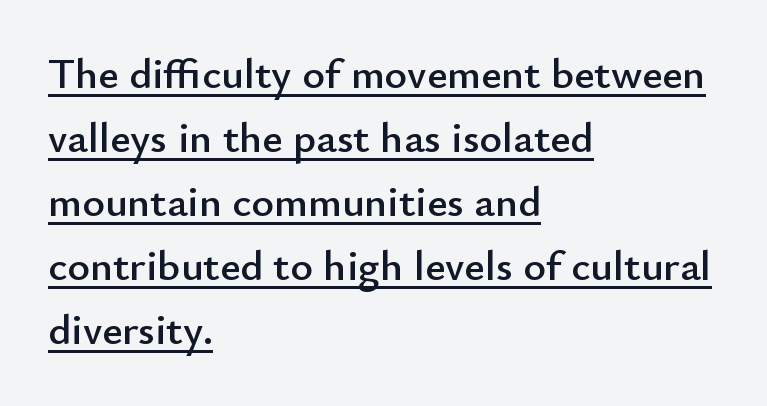
The image shows 43 px sans-serif type, upright; set left-aligned, normal line spacing (1.49x), normal letter spacing, underlined; low stroke contrast and a small x-height.
